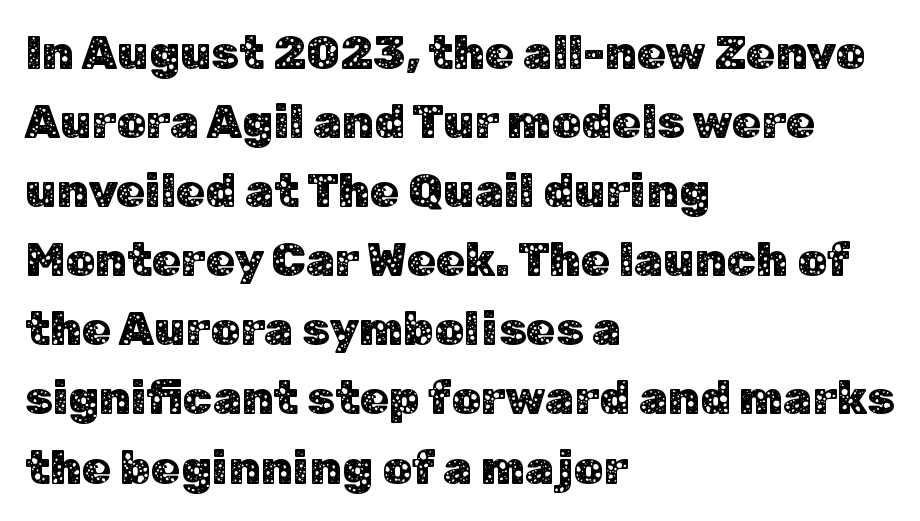
{"serif": "no", "italic": "no", "width": "normal", "stroke_contrast": "low", "x_height": "medium", "monospaced": "no", "underline": "no", "align": "left", "line_spacing": "normal", "line_spacing_ratio": 1.47, "letter_spacing": "normal", "letter_spacing_em": 0.0, "glyph_px": 47}
